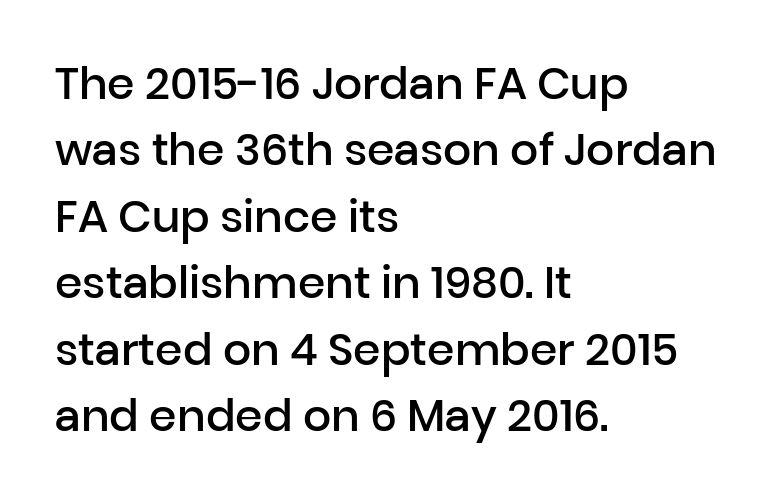
The type sits square on the baseline with zero lean. Looks like regular typesetting: each glyph gets only the width it needs. Where is the straight margin? On the left. What's the leading like? Ordinary, nothing unusual. You could call the tracking neutral — neither tight nor loose.
